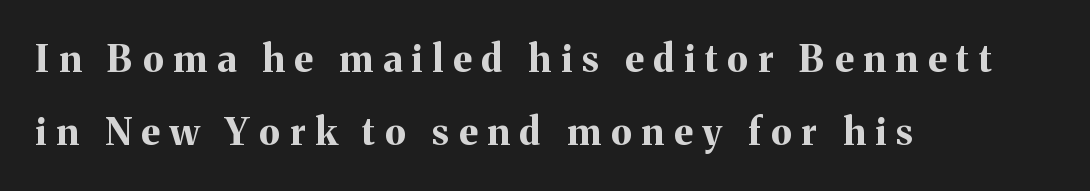
{"serif": "yes", "italic": "no", "bold": "yes", "weight": "bold", "width": "normal", "stroke_contrast": "medium", "x_height": "medium", "monospaced": "no", "underline": "no", "align": "left", "line_spacing": "loose", "line_spacing_ratio": 1.96, "letter_spacing": "wide", "letter_spacing_em": 0.27, "glyph_px": 37}
